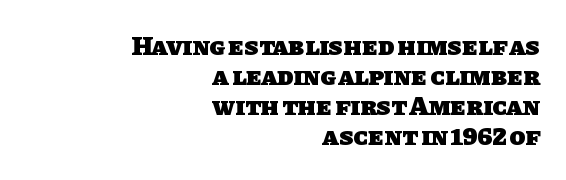
Q: Is the text bold? A: Yes.
Q: Is the text underlined? A: No.
Q: How is the paragraph aligned? A: Right-aligned.
Q: Is the spacing between letters normal or unusually wide? A: Normal.
Q: Is the spacing between lines tight, normal or loose? A: Tight.
